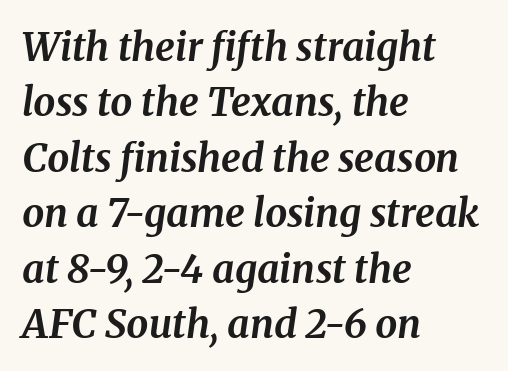
{"serif": "yes", "italic": "yes", "lean": "right", "slant_degrees": 8, "bold": "yes", "weight": "bold", "width": "normal", "stroke_contrast": "medium", "x_height": "medium", "monospaced": "no", "underline": "no", "align": "left", "line_spacing": "normal", "line_spacing_ratio": 1.42, "letter_spacing": "normal", "letter_spacing_em": 0.0, "glyph_px": 39}
